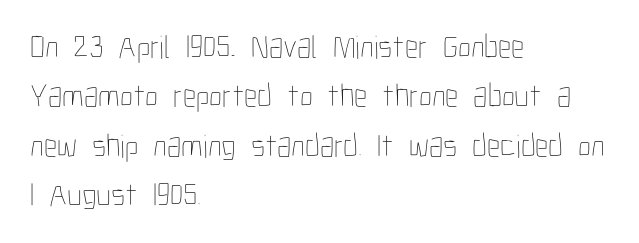
{"italic": "no", "bold": "no", "weight": "thin", "width": "condensed", "stroke_contrast": "low", "x_height": "medium", "monospaced": "no", "underline": "no", "align": "left", "line_spacing": "normal", "line_spacing_ratio": 1.5, "letter_spacing": "normal", "letter_spacing_em": 0.0, "glyph_px": 33}
